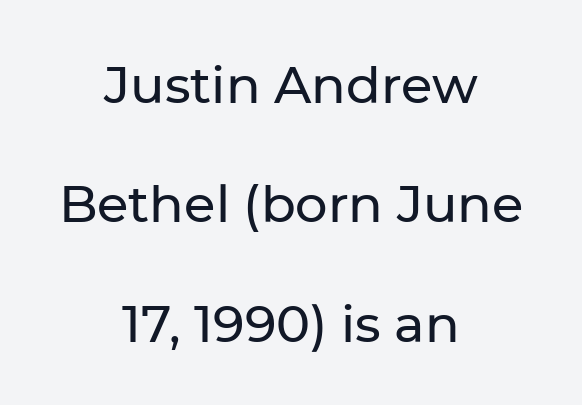
The image shows 51 px sans-serif type, upright; set centered, loose line spacing (2.34x), normal letter spacing, not underlined; low stroke contrast and a medium x-height.
